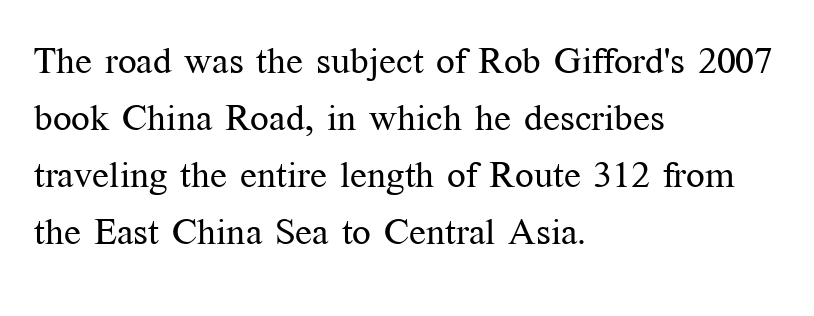
Q: Is the text bold? A: No.
Q: Is the text italic (slanted)? A: No, it is upright.
Q: Is the typeface a serif or a sans-serif typeface? A: Serif.
Q: Is the text underlined? A: No.
Q: How is the paragraph aligned? A: Left-aligned.
Q: Is the spacing between letters normal or unusually wide? A: Normal.
Q: Is the spacing between lines tight, normal or loose? A: Normal.
Q: Width (condensed, normal, or wide)? A: Normal.
Q: Stroke contrast? A: Medium.
Q: x-height? A: Medium.
Q: Monospaced? A: No.
